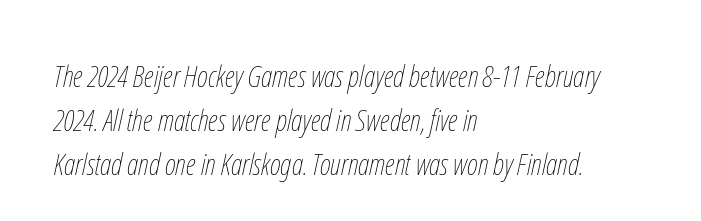
Horizontal alignment here is leftward, the default for most running prose. The vertical gap from one line to the next is medium. Would a proofreader flag this as italicized? Yes. The face used here is proportionally spaced, like ordinary book or web type. Words float on clear page, feet unadorned. This sample uses plain, unmodified letter spacing.
